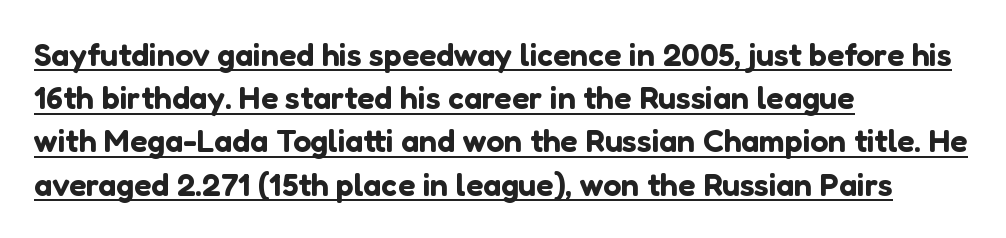
Observe the ordinary spacing: letters are neighbours, not strangers. Character widths vary here, with narrow letters taking less room than wide ones. Underlining? Definitely there. Do the letters lean? They stand straight.
